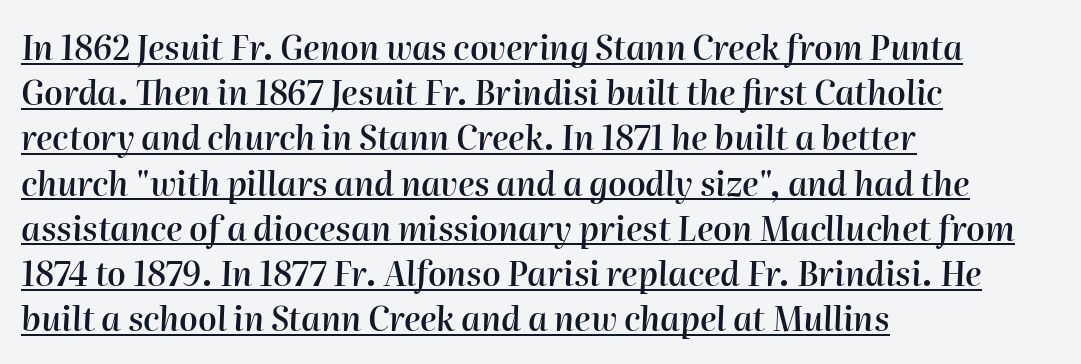
In designer terms, the underline attribute is active on this setting. Alignment: flush left. The font's italic variant was chosen for this text. Does extra space separate the letters? No, they use regular spacing.
